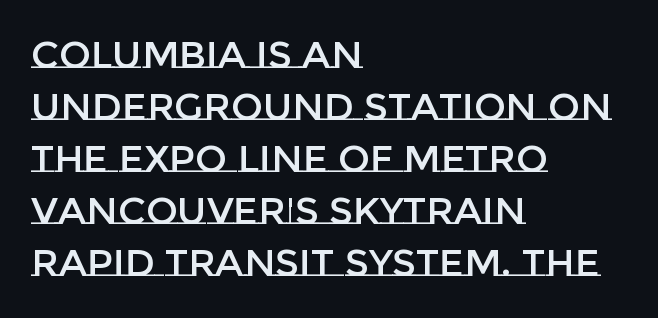
Q: Is the text italic (slanted)? A: No, it is upright.
Q: Is the text underlined? A: No.
Q: How is the paragraph aligned? A: Left-aligned.
Q: Is the spacing between letters normal or unusually wide? A: Normal.
Q: Is the spacing between lines tight, normal or loose? A: Normal.
Q: Width (condensed, normal, or wide)? A: Normal.
Q: Stroke contrast? A: Low.
Q: x-height? A: Large.
Q: Monospaced? A: No.
